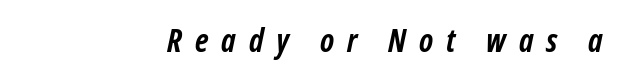
Q: Is the text bold? A: Yes.
Q: Is the text italic (slanted)? A: Yes, it leans right by about 12 degrees.
Q: Is the text underlined? A: No.
Q: How is the paragraph aligned? A: Right-aligned.
Q: Is the spacing between letters normal or unusually wide? A: Unusually wide.
Q: Width (condensed, normal, or wide)? A: Condensed.
Q: Stroke contrast? A: Low.
Q: x-height? A: Medium.
Q: Monospaced? A: No.
